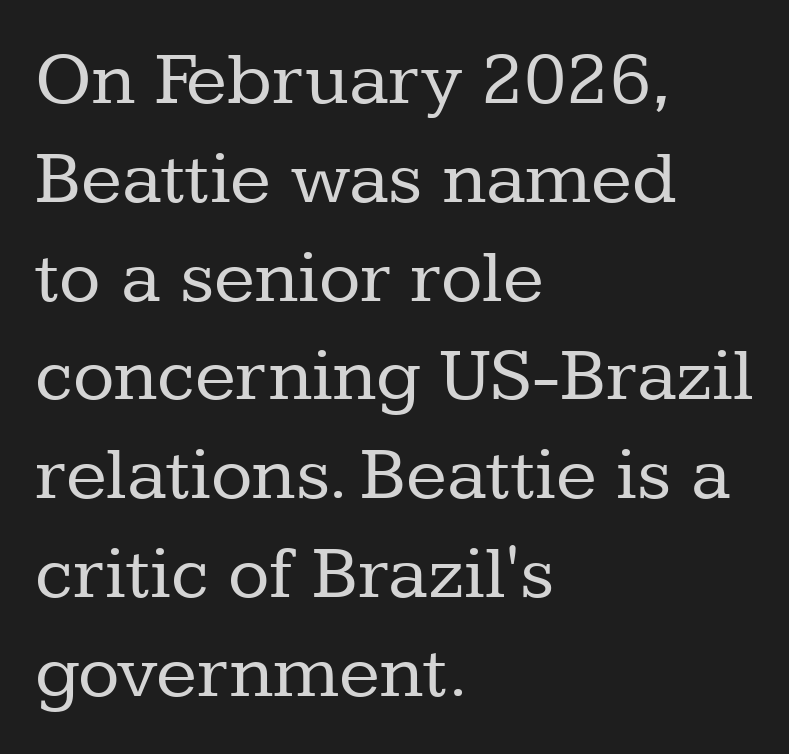
Leading matches the norm, producing a regular column. Examine the stroke ends and you'll spot serifs. The strip under each line holds only bare page. These lines are set flush left with a ragged right edge.
